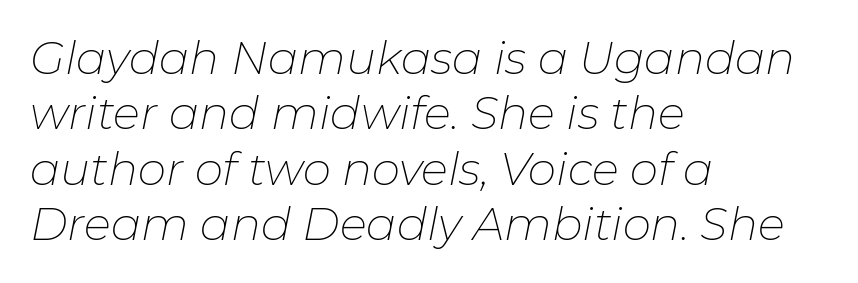
The whole block is typeset with a tilt. One-word summary of the alignment: left. You could call the tracking neutral — neither tight nor loose. Underlining? Definitely not there. Is the type heavy? It reads as light-to-regular instead. Is this a fixed-width face? No — the glyphs have proportional, varying widths.
